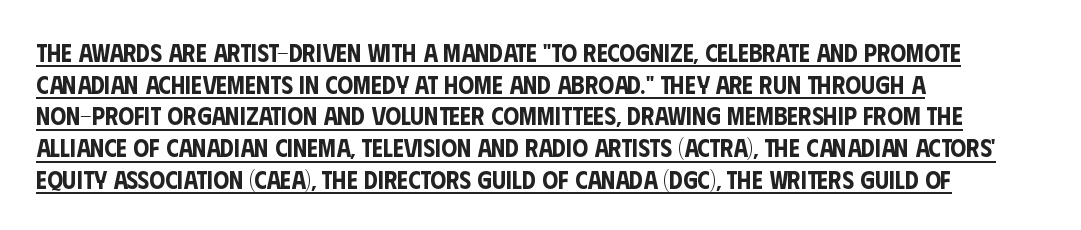
Q: Is the text italic (slanted)? A: No, it is upright.
Q: Is the text underlined? A: Yes.
Q: How is the paragraph aligned? A: Left-aligned.
Q: Is the spacing between letters normal or unusually wide? A: Normal.
Q: Is the spacing between lines tight, normal or loose? A: Normal.
